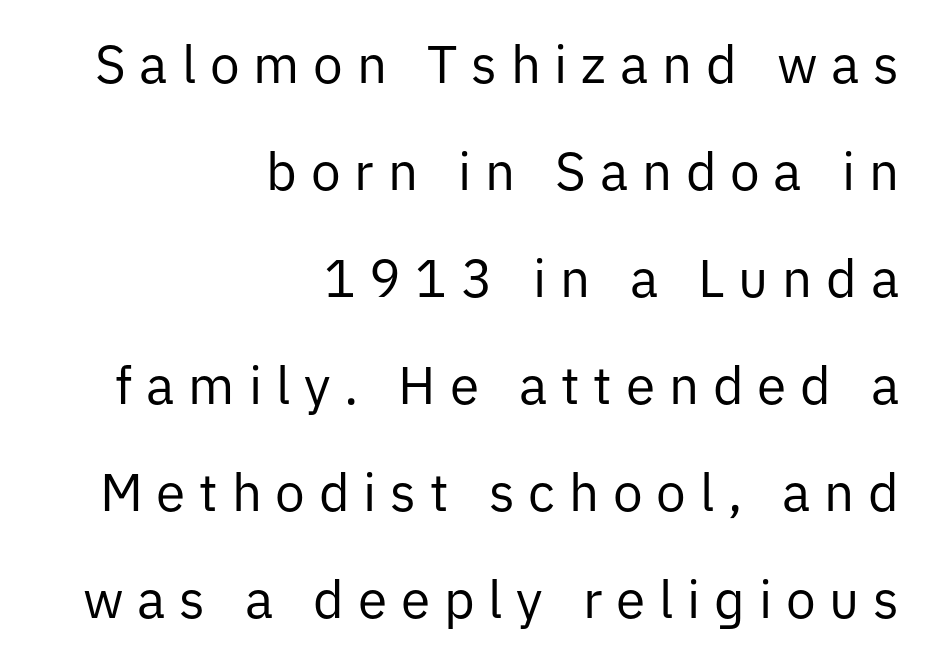
The image shows 53 px regular-weight sans-serif type, upright; set right-aligned, loose line spacing (2.02x), unusually wide letter spacing (+0.26 em), not underlined; low stroke contrast and a medium x-height.
